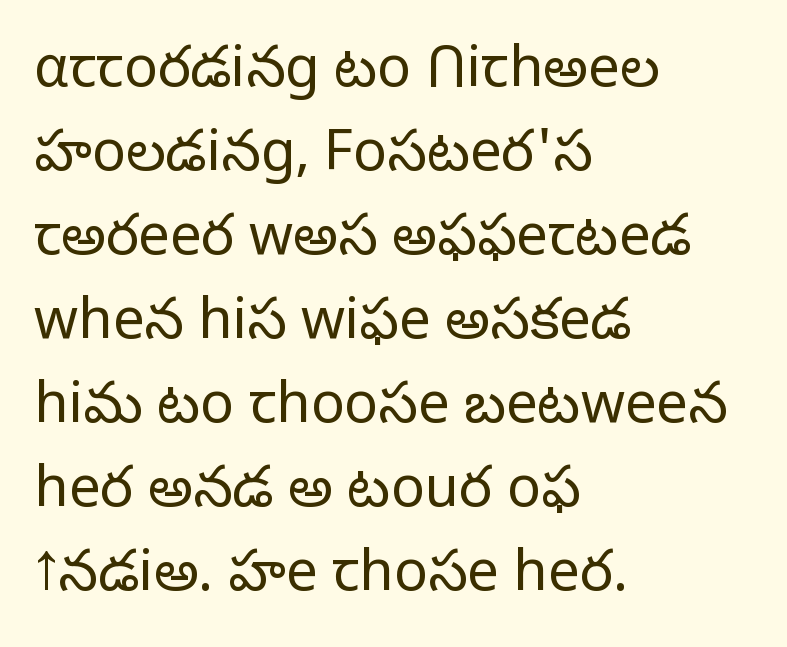
{"serif": "no", "italic": "no", "bold": "no", "weight": "light", "width": "normal", "stroke_contrast": "low", "x_height": "medium", "monospaced": "no", "underline": "no", "align": "left", "line_spacing": "normal", "line_spacing_ratio": 1.5, "letter_spacing": "normal", "letter_spacing_em": 0.0, "glyph_px": 56}
